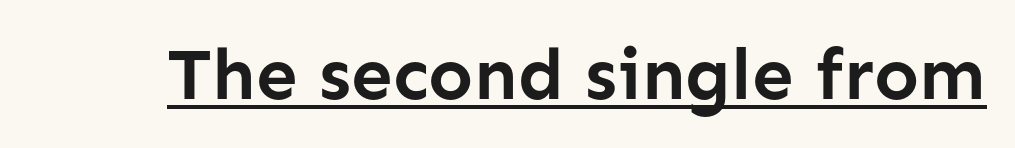
The characters display no serif detailing; their extremities are plain. Observe the ordinary spacing: letters are neighbours, not strangers. Is there an underline? Yes — a line sits under the letters. The characters look thick and weighty, a clear bold.
